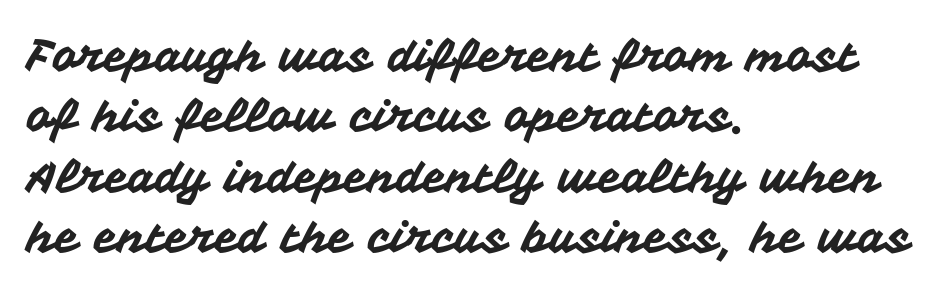
The image shows 44 px sans-serif type; set left-aligned, normal line spacing (1.37x), normal letter spacing, not underlined; medium stroke contrast and a medium x-height.
